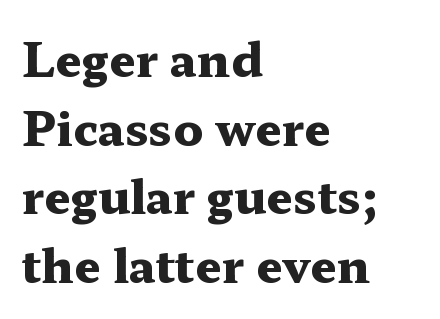
Weight: bold. In terms of letterspacing, this is plain default setting. Letters rest on an invisible, unmarked baseline. Little horizontal feet cap the strokes, marking this as serif type.
